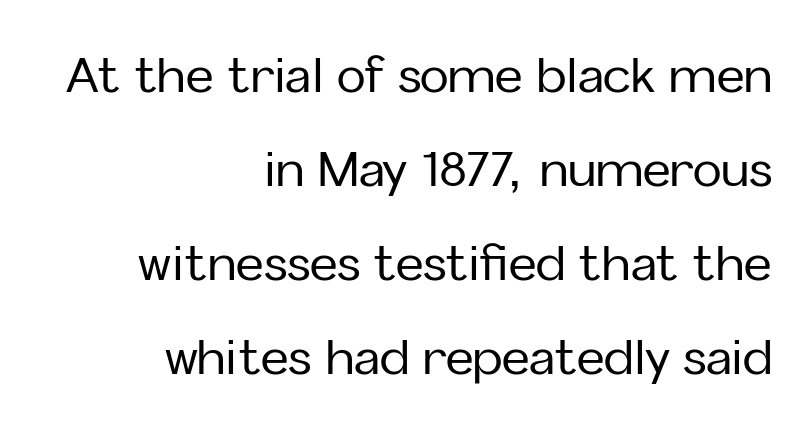
The image shows 48 px sans-serif type, upright; set right-aligned, loose line spacing (1.96x), normal letter spacing, not underlined; low stroke contrast and a medium x-height.
